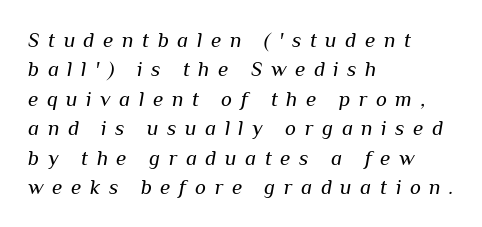
{"italic": "yes", "lean": "right", "slant_degrees": 10, "bold": "no", "underline": "no", "align": "left", "line_spacing": "normal", "line_spacing_ratio": 1.4, "letter_spacing": "wide", "letter_spacing_em": 0.41, "glyph_px": 21}
